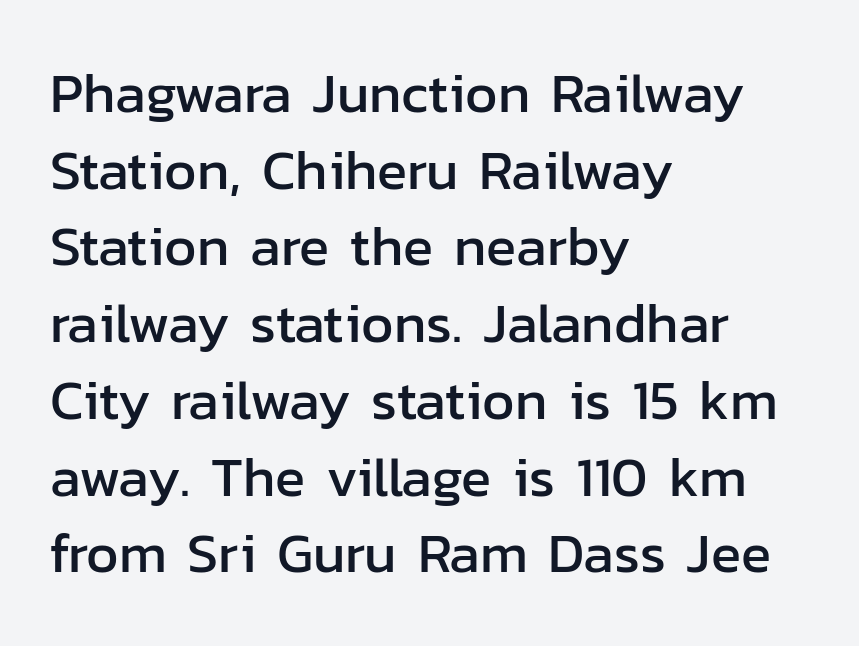
{"serif": "no", "italic": "no", "width": "normal", "stroke_contrast": "low", "x_height": "medium", "monospaced": "no", "underline": "no", "align": "left", "line_spacing": "normal", "line_spacing_ratio": 1.37, "letter_spacing": "normal", "letter_spacing_em": 0.0, "glyph_px": 56}
